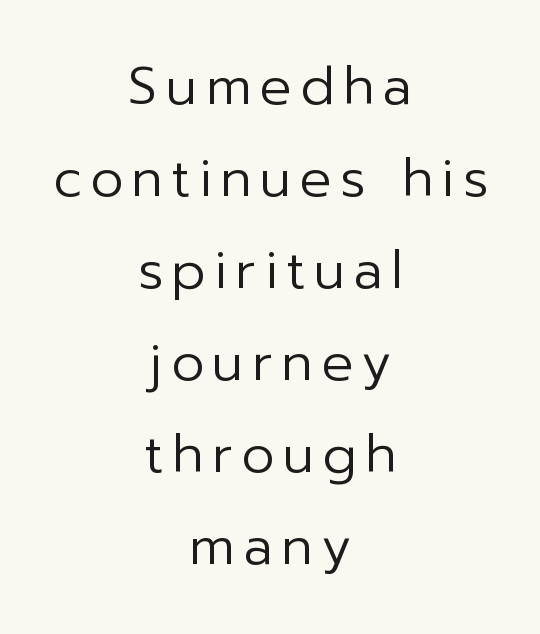
This rendering uses center alignment, leaving both contours irregular but symmetric. Type without underlining. The strokes are not fattened; the text isn't bold. You could not count columns in this text — the font is proportionally spaced. The font's upright variant was chosen for this text.
